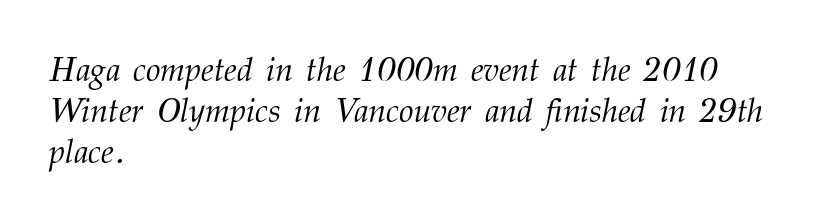
The image shows 33 px light serif type, italic (leaning right); set left-aligned, line spacing 1.24x, normal letter spacing, not underlined; medium stroke contrast and a medium x-height.
